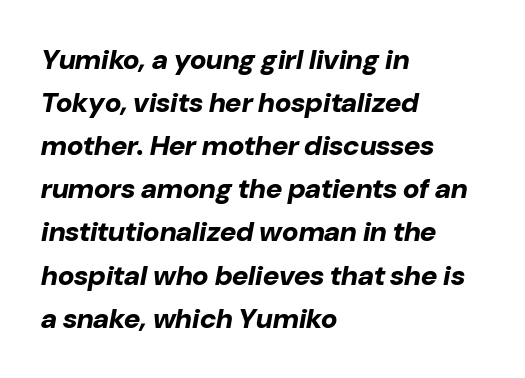
{"italic": "yes", "lean": "right", "slant_degrees": 10, "bold": "yes", "weight": "bold", "width": "normal", "stroke_contrast": "low", "x_height": "medium", "monospaced": "no", "underline": "no", "align": "left", "line_spacing": "normal", "line_spacing_ratio": 1.54, "letter_spacing": "normal", "letter_spacing_em": 0.0, "glyph_px": 28}
